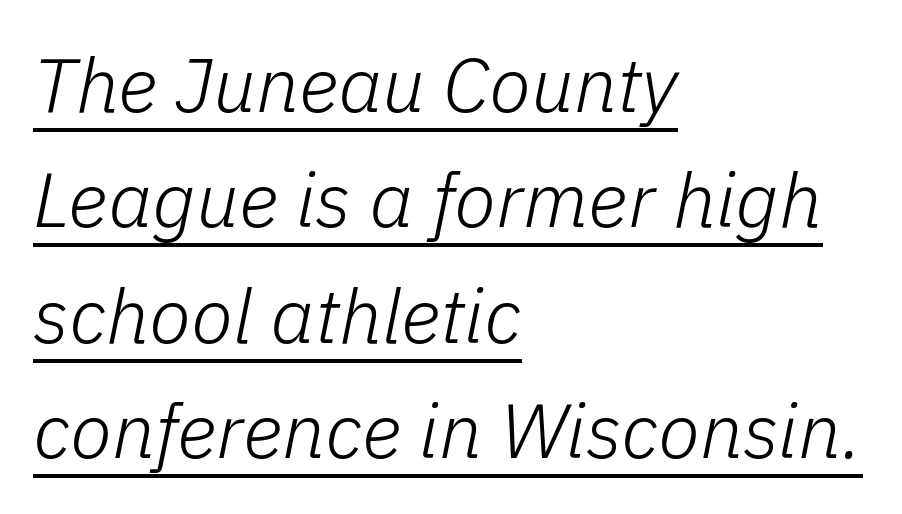
{"italic": "yes", "lean": "right", "slant_degrees": 11, "bold": "no", "weight": "light", "width": "normal", "stroke_contrast": "low", "x_height": "medium", "monospaced": "no", "underline": "yes", "align": "left", "line_spacing": "normal", "line_spacing_ratio": 1.5, "letter_spacing": "normal", "letter_spacing_em": 0.0, "glyph_px": 77}
